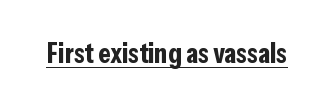
The image shows 29 px bold, condensed sans-serif type, upright; set normal letter spacing, underlined; low stroke contrast and a medium x-height.
